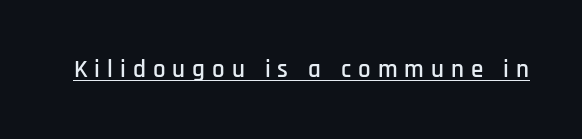
Short note: letters widely spaced. A continuous stroke trails under the words, as in a hyperlink. You can tell it's not italic because the verticals are truly vertical.
